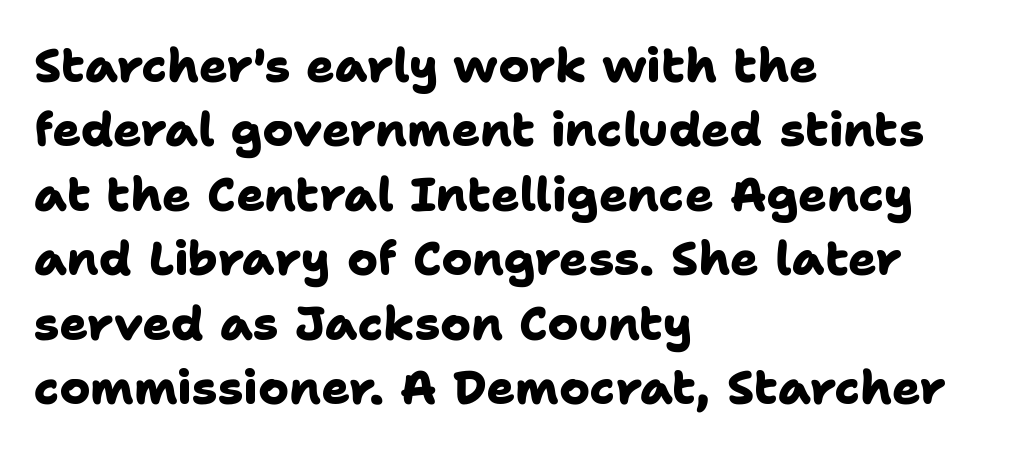
The image shows 47 px heavy sans-serif type; set left-aligned, normal line spacing (1.37x), normal letter spacing, not underlined; low stroke contrast and a medium x-height.
